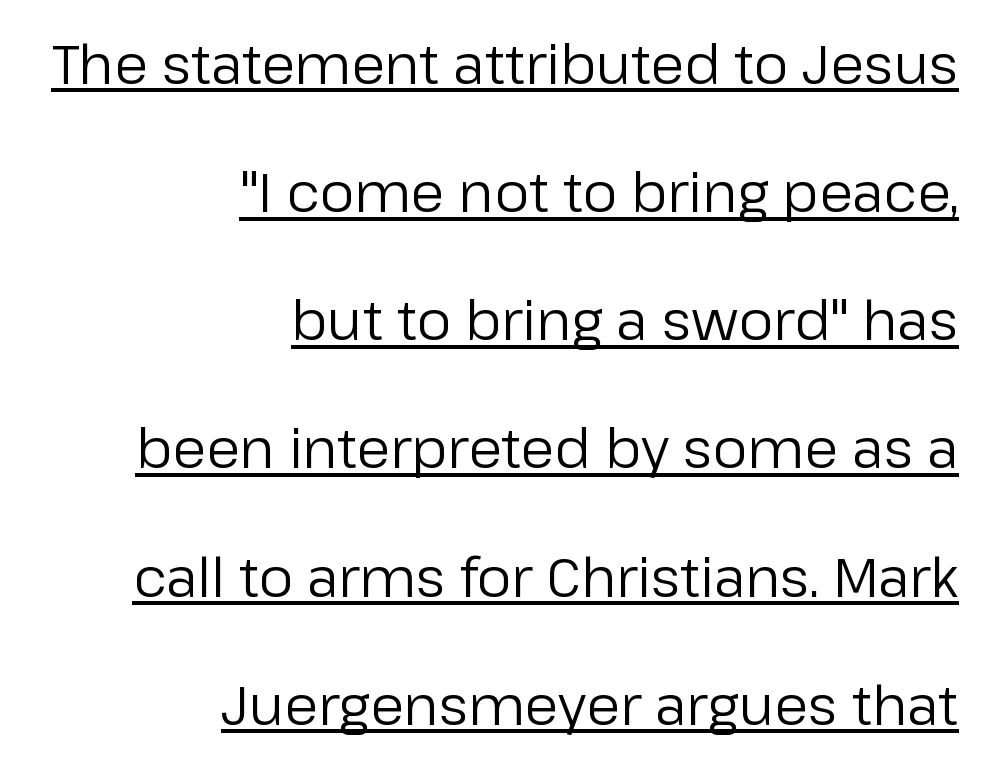
{"serif": "no", "italic": "no", "bold": "no", "weight": "regular", "width": "normal", "stroke_contrast": "low", "x_height": "medium", "monospaced": "no", "underline": "yes", "align": "right", "line_spacing": "loose", "line_spacing_ratio": 2.33, "letter_spacing": "normal", "letter_spacing_em": 0.0, "glyph_px": 55}
